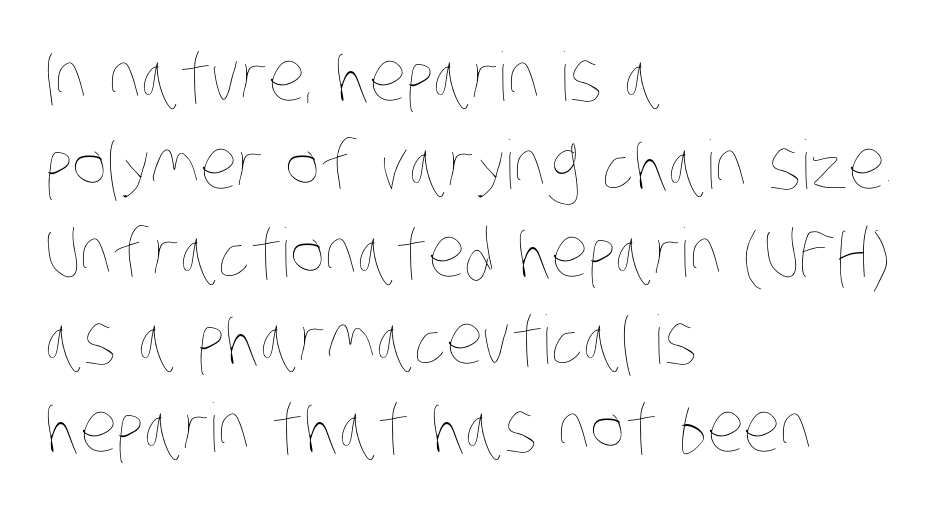
Is the letter spacing exaggerated? No — it looks like the ordinary default. The words here are not underlined. Stem width sits at or under what a default text font uses. One-word summary of the alignment: left. A typesetter would call this proportional, since set widths differ per character.
